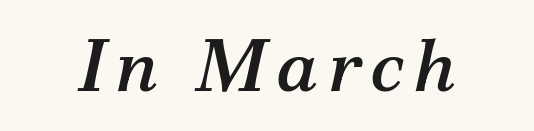
Q: Is the text italic (slanted)? A: Yes, it leans right by about 12 degrees.
Q: Is the typeface a serif or a sans-serif typeface? A: Serif.
Q: Is the text underlined? A: No.
Q: Width (condensed, normal, or wide)? A: Normal.
Q: Stroke contrast? A: Medium.
Q: x-height? A: Medium.
Q: Monospaced? A: No.
